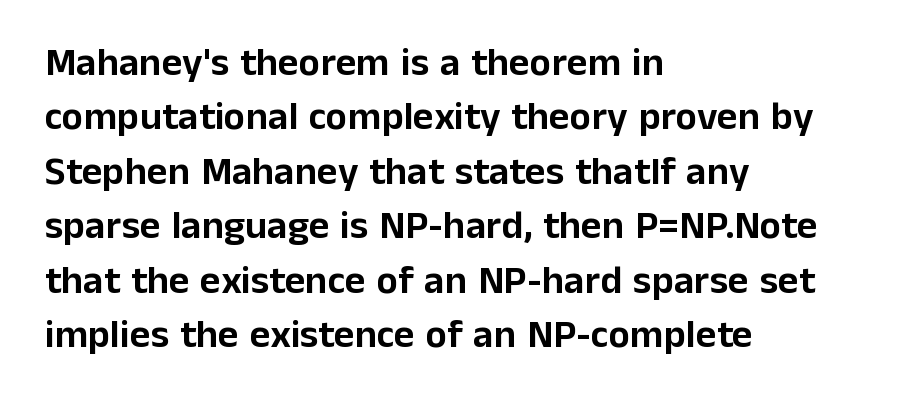
Q: Is the text italic (slanted)? A: No, it is upright.
Q: Is the typeface a serif or a sans-serif typeface? A: Sans-serif.
Q: Is the text underlined? A: No.
Q: How is the paragraph aligned? A: Left-aligned.
Q: Is the spacing between letters normal or unusually wide? A: Normal.
Q: Is the spacing between lines tight, normal or loose? A: Normal.
Q: Width (condensed, normal, or wide)? A: Normal.
Q: Stroke contrast? A: Low.
Q: x-height? A: Medium.
Q: Monospaced? A: No.
